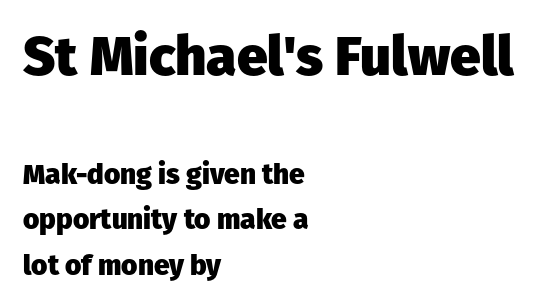
The image shows 55 px heavy sans-serif type, upright; set left-aligned, normal line spacing (1.63x), normal letter spacing, not underlined; the first (top) block is 1.96x larger; low stroke contrast and a medium x-height.
